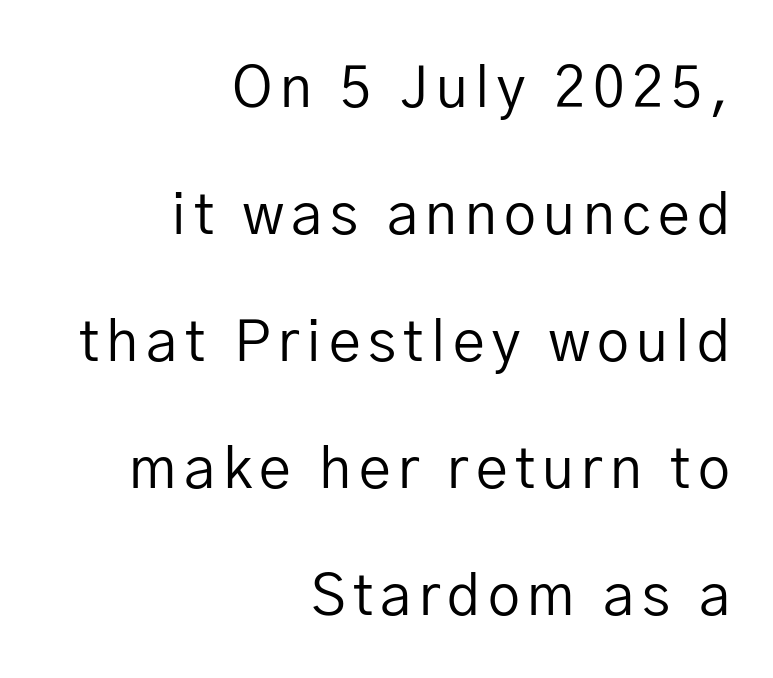
Is there much room between lines? Yes — plenty of vertical air separates them. These lines are composed in type without serifs. Do the characters align in a grid? No, the font is proportional. Stem width sits at or under what a default text font uses. The string is rendered with underlining switched off.
